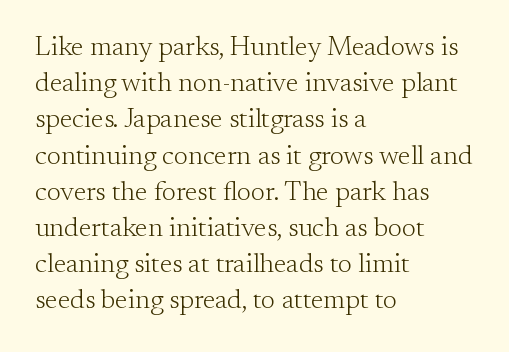
The strokes carry an ordinary text weight at most. Teacher's note: observe the even left margin — that is flush-left alignment. The lines sit at an ordinary, default distance from one another. Does extra space separate the letters? No, they use regular spacing. Posture: vertical. The specimen omits any rule beneath the text block's lines.
